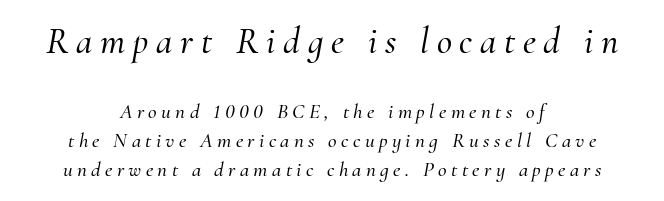
Q: Is the text italic (slanted)? A: Yes, it leans right by about 10 degrees.
Q: Is the typeface a serif or a sans-serif typeface? A: Serif.
Q: Is the text underlined? A: No.
Q: How is the paragraph aligned? A: Centered.
Q: Is the spacing between letters normal or unusually wide? A: Unusually wide.
Q: Is the spacing between lines tight, normal or loose? A: Normal.
Q: Which block of text is set in a larger size, the first (top) or the second (bottom)? A: The first (top) one.
Q: Width (condensed, normal, or wide)? A: Normal.
Q: Stroke contrast? A: Medium.
Q: x-height? A: Small.
Q: Monospaced? A: No.
